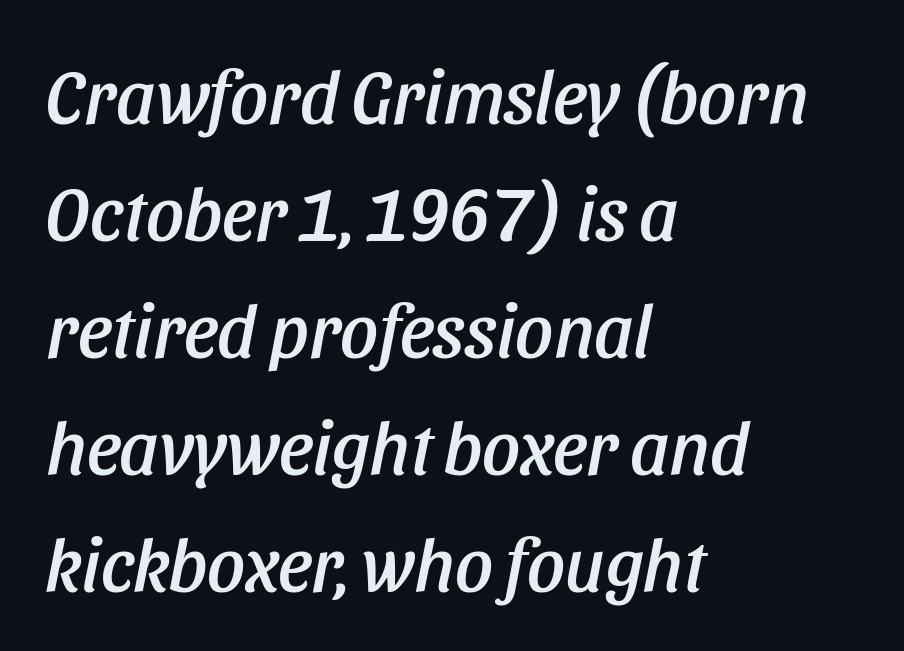
The image shows 75 px condensed type, italic (leaning right); set left-aligned, normal line spacing (1.56x), normal letter spacing, not underlined; low stroke contrast and a large x-height.
